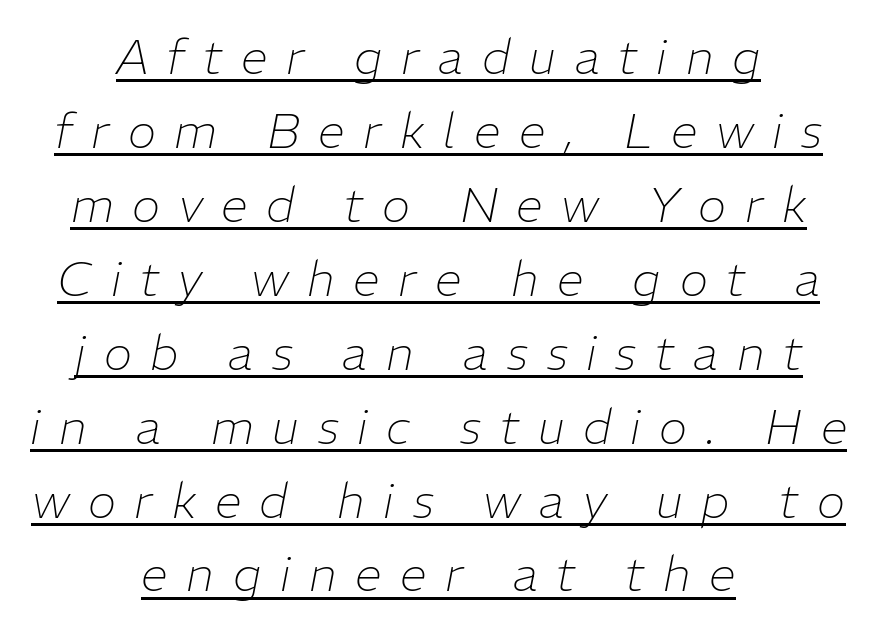
The image shows 48 px thin type, italic (leaning right); set centered, normal line spacing (1.54x), unusually wide letter spacing (+0.39 em), underlined; low stroke contrast and a medium x-height.
